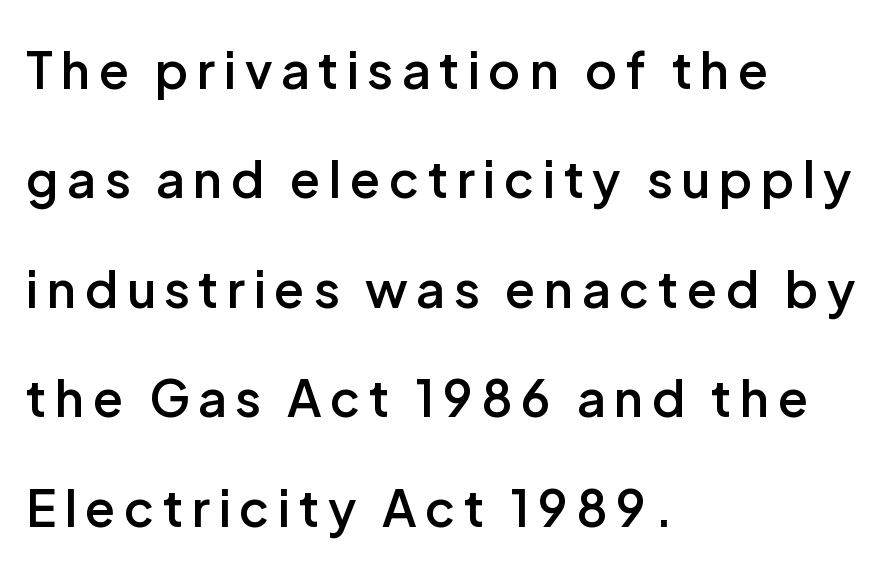
The face used here is a sans, in the tradition of grotesques and geometrics. Emphasis by weight is partial: semibold. The string is rendered with underlining switched off. Does the copy run flush right? No — it runs flush left.
